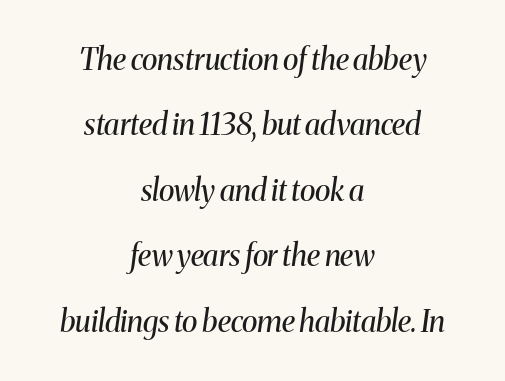
Q: Is the text bold? A: No.
Q: Is the text italic (slanted)? A: Yes, it leans right by about 8 degrees.
Q: Is the typeface a serif or a sans-serif typeface? A: Serif.
Q: Is the text underlined? A: No.
Q: How is the paragraph aligned? A: Centered.
Q: Is the spacing between letters normal or unusually wide? A: Normal.
Q: Is the spacing between lines tight, normal or loose? A: Loose.
Q: Width (condensed, normal, or wide)? A: Normal.
Q: Stroke contrast? A: Medium.
Q: x-height? A: Medium.
Q: Monospaced? A: No.
